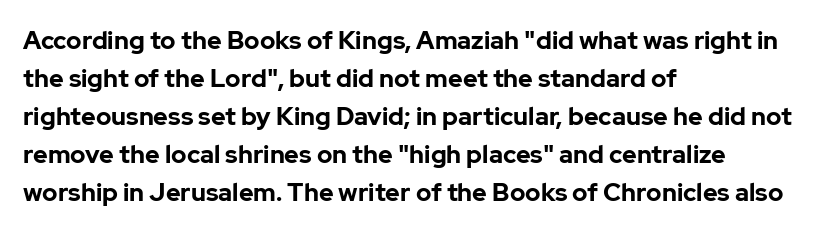
{"italic": "no", "bold": "yes", "underline": "no", "align": "left", "line_spacing": "normal", "line_spacing_ratio": 1.52, "letter_spacing": "normal", "letter_spacing_em": 0.0, "glyph_px": 25}
